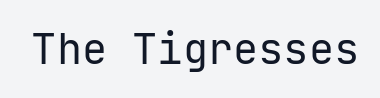
The image shows 42 px regular-weight sans-serif type, upright; set normal letter spacing, not underlined; low stroke contrast and a medium x-height.
